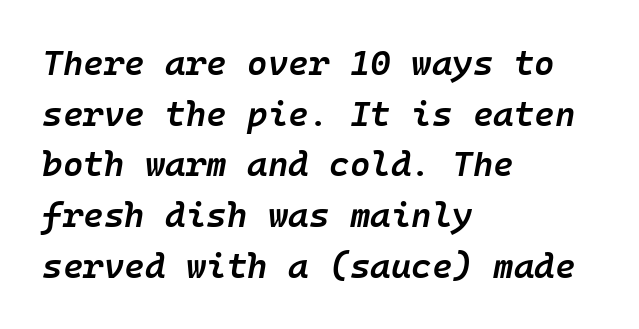
Successive baselines arrive at the customary interval. Inter-character spacing is left at the font's built-in metrics. The zone under the glyphs is completely vacant. A classic flush-left, rag-right setting is used for this passage.
